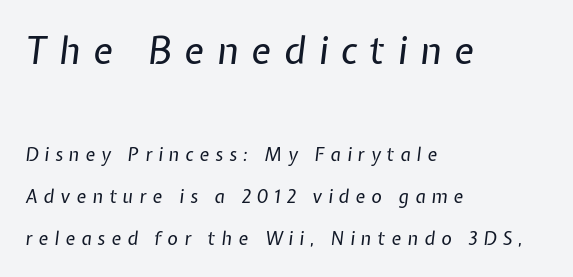
The image shows 37 px regular-weight type, italic (leaning right); set left-aligned, loose line spacing (2.35x), unusually wide letter spacing (+0.34 em), not underlined; the first (top) block is 2.06x larger; low stroke contrast and a medium x-height.
